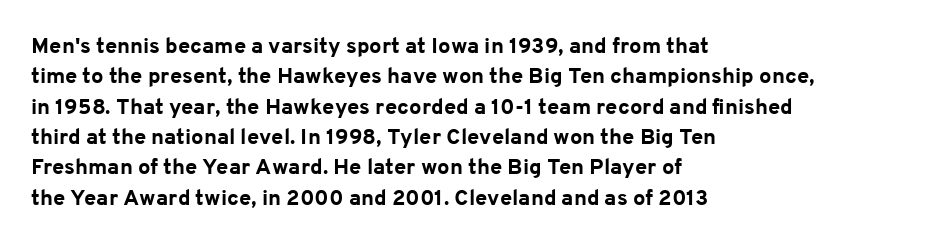
The image shows 22 px bold type, upright; set left-aligned, normal line spacing (1.38x), normal letter spacing, not underlined.
